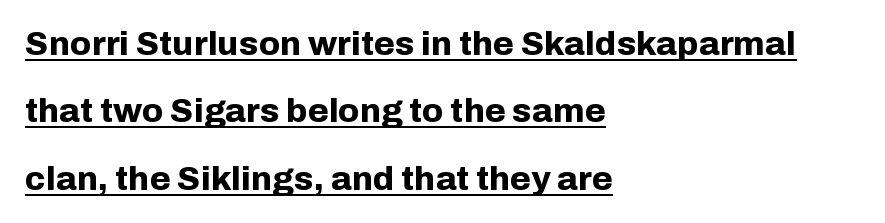
The image shows 34 px bold sans-serif type, upright; set left-aligned, loose line spacing (1.98x), normal letter spacing, underlined; low stroke contrast and a medium x-height.
